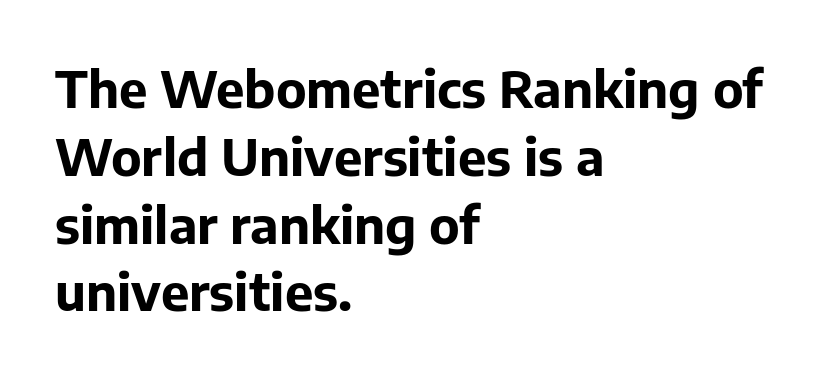
The image shows 51 px bold sans-serif type, upright; set left-aligned, normal line spacing (1.33x), normal letter spacing, not underlined; low stroke contrast and a medium x-height.
